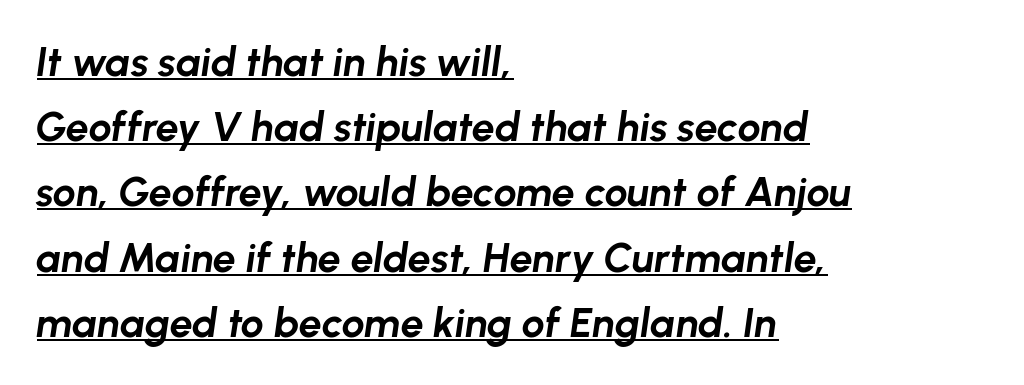
{"italic": "yes", "lean": "right", "slant_degrees": 8, "bold": "yes", "weight": "bold", "width": "normal", "stroke_contrast": "low", "x_height": "medium", "monospaced": "no", "underline": "yes", "align": "left", "line_spacing": "normal", "line_spacing_ratio": 1.59, "letter_spacing": "normal", "letter_spacing_em": 0.0, "glyph_px": 41}
